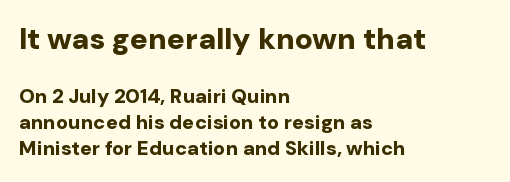
Q: Is the text bold? A: Yes.
Q: Is the text italic (slanted)? A: No, it is upright.
Q: Is the typeface a serif or a sans-serif typeface? A: Sans-serif.
Q: Is the text underlined? A: No.
Q: How is the paragraph aligned? A: Left-aligned.
Q: Is the spacing between letters normal or unusually wide? A: Normal.
Q: Is the spacing between lines tight, normal or loose? A: Normal.
Q: Which block of text is set in a larger size, the first (top) or the second (bottom)? A: The first (top) one.
Q: Width (condensed, normal, or wide)? A: Normal.
Q: Stroke contrast? A: Low.
Q: x-height? A: Medium.
Q: Monospaced? A: No.
